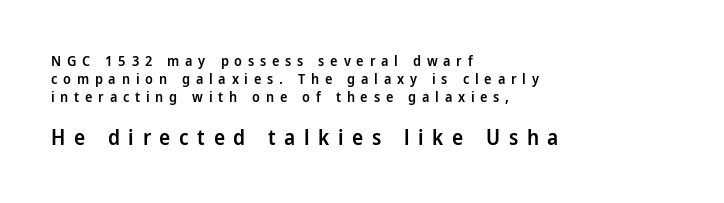
Q: Is the text bold? A: Semi-bold.
Q: Is the text italic (slanted)? A: No, it is upright.
Q: Is the text underlined? A: No.
Q: How is the paragraph aligned? A: Left-aligned.
Q: Is the spacing between letters normal or unusually wide? A: Unusually wide.
Q: Is the spacing between lines tight, normal or loose? A: Normal.
Q: Which block of text is set in a larger size, the first (top) or the second (bottom)? A: The second (bottom) one.
